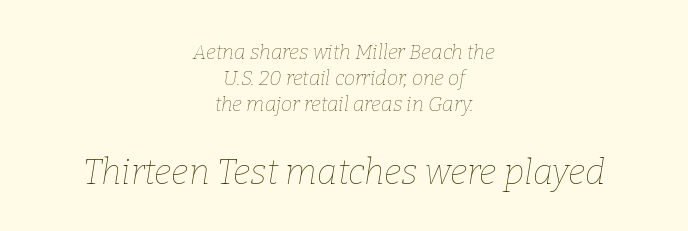
Q: Is the text bold? A: No.
Q: Is the text italic (slanted)? A: Yes, it leans right by about 9 degrees.
Q: Is the text underlined? A: No.
Q: How is the paragraph aligned? A: Centered.
Q: Is the spacing between letters normal or unusually wide? A: Normal.
Q: Is the spacing between lines tight, normal or loose? A: Normal.
Q: Which block of text is set in a larger size, the first (top) or the second (bottom)? A: The second (bottom) one.
Q: Width (condensed, normal, or wide)? A: Normal.
Q: Stroke contrast? A: Low.
Q: x-height? A: Medium.
Q: Monospaced? A: No.
